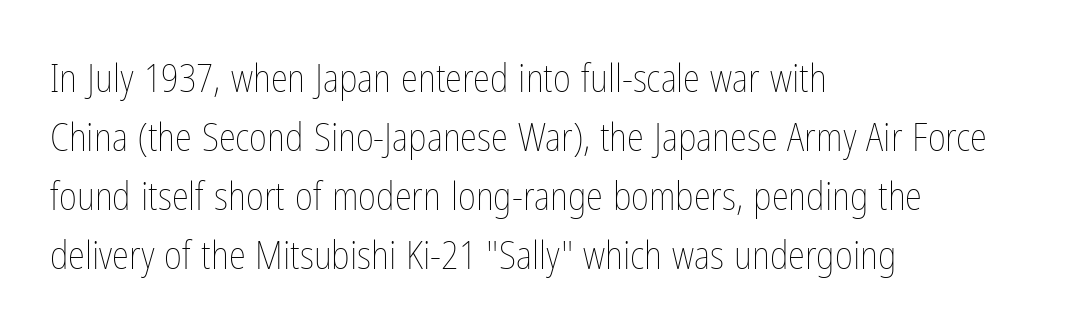
Posture: upright roman. The rendering anchors every line to the left-hand side. Letters have the restrained weight of plain body copy at most. Quick note: interline space is typical.
